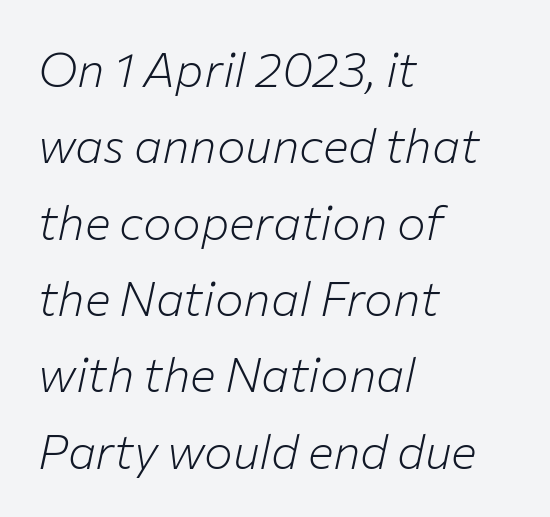
Whoever set this chose a conventional vertical rhythm. You can tell it's italic because the verticals aren't actually vertical. Typeset ragged right — the left edge is the straight one. Character widths vary here, with narrow letters taking less room than wide ones. The passage shown has conventional tracking throughout. Bare-footed words on every line.
